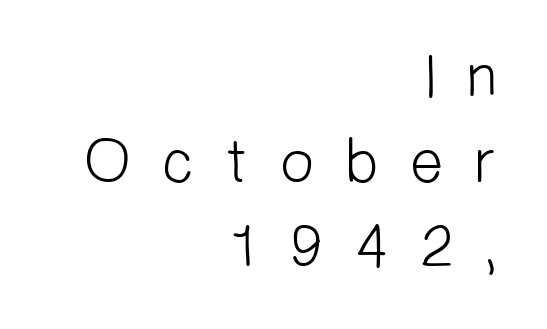
A quiet, ordinary-to-light weight characterises the typeface. Decoration check: the copy has no underline. Typeset ragged left — the right edge is the straight one. The typeface chosen for these lines omits serifs. The type is letterspaced generously, with wide tracking. This sample has the flowing, uneven cadence of proportional lettering.
